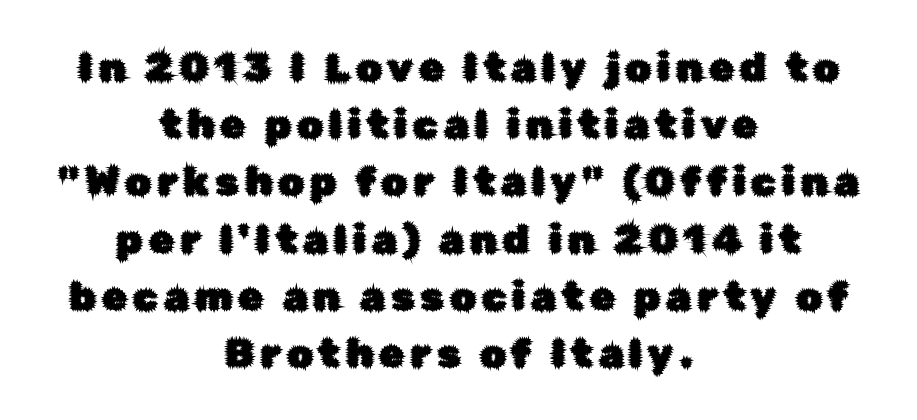
A typesetter would mark this as roman, not italic. The string is rendered with underlining switched off. Character widths vary here, with narrow letters taking less room than wide ones. The passage shown stacks its lines at a standard gap. Regarding serifs, this sample does without them. The whitespace from short lines is split evenly between both sides.
